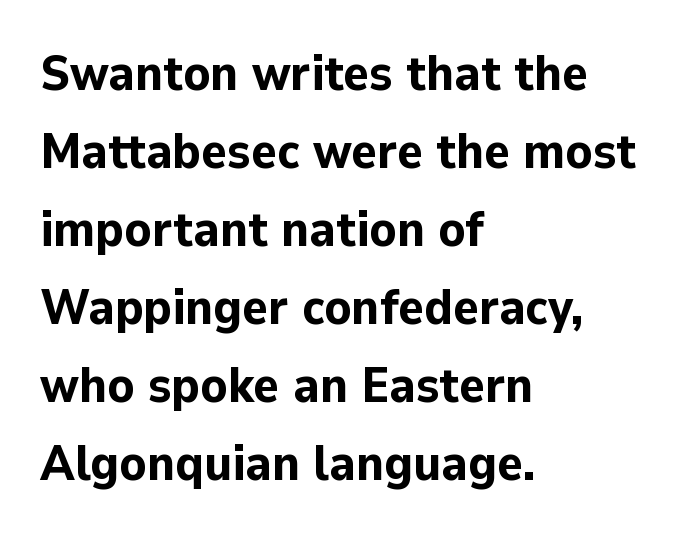
Q: Is the text bold? A: Yes.
Q: Is the text italic (slanted)? A: No, it is upright.
Q: Is the typeface a serif or a sans-serif typeface? A: Sans-serif.
Q: Is the text underlined? A: No.
Q: How is the paragraph aligned? A: Left-aligned.
Q: Is the spacing between letters normal or unusually wide? A: Normal.
Q: Is the spacing between lines tight, normal or loose? A: Normal.
Q: Width (condensed, normal, or wide)? A: Normal.
Q: Stroke contrast? A: Low.
Q: x-height? A: Medium.
Q: Monospaced? A: No.
